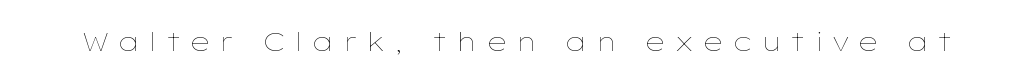
Q: Is the text bold? A: No.
Q: Is the text italic (slanted)? A: No, it is upright.
Q: Is the text underlined? A: No.
Q: Is the spacing between letters normal or unusually wide? A: Unusually wide.
